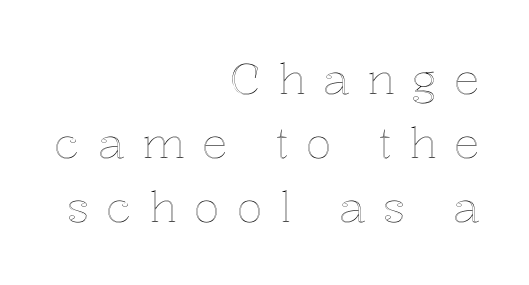
The image shows 43 px text type, upright; set right-aligned, normal line spacing (1.49x), unusually wide letter spacing (+0.4 em), not underlined; a medium x-height.
